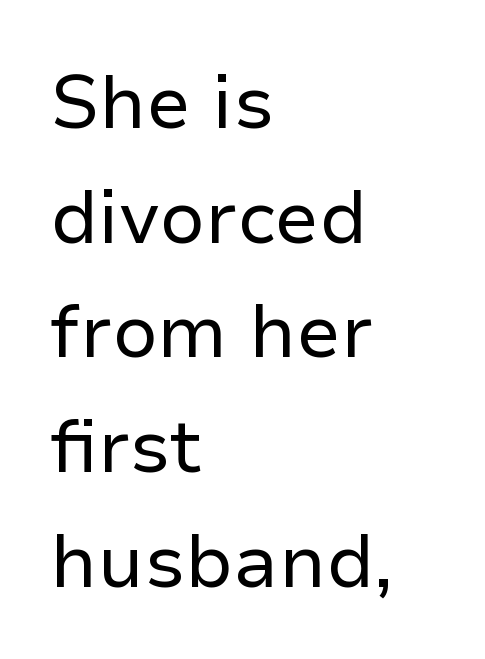
The image shows 74 px regular-weight sans-serif type, upright; set left-aligned, normal line spacing (1.55x), normal letter spacing, not underlined; low stroke contrast and a medium x-height.
